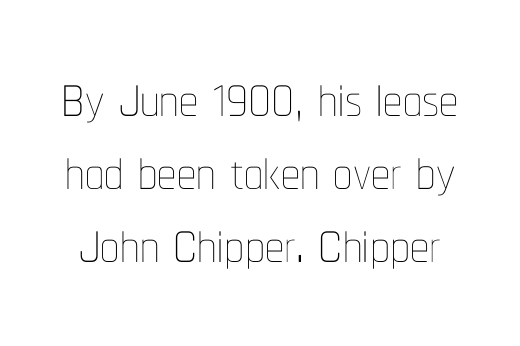
This rendering features lettering with no underline. This rendering leaves character spacing at its baseline value. No extra ink here — the face is not bold. Spacing verdict: proportional, widths tailored to each character. You can tell it's not italic because the verticals are truly vertical. Closely set lines give the paragraph a compact silhouette.
